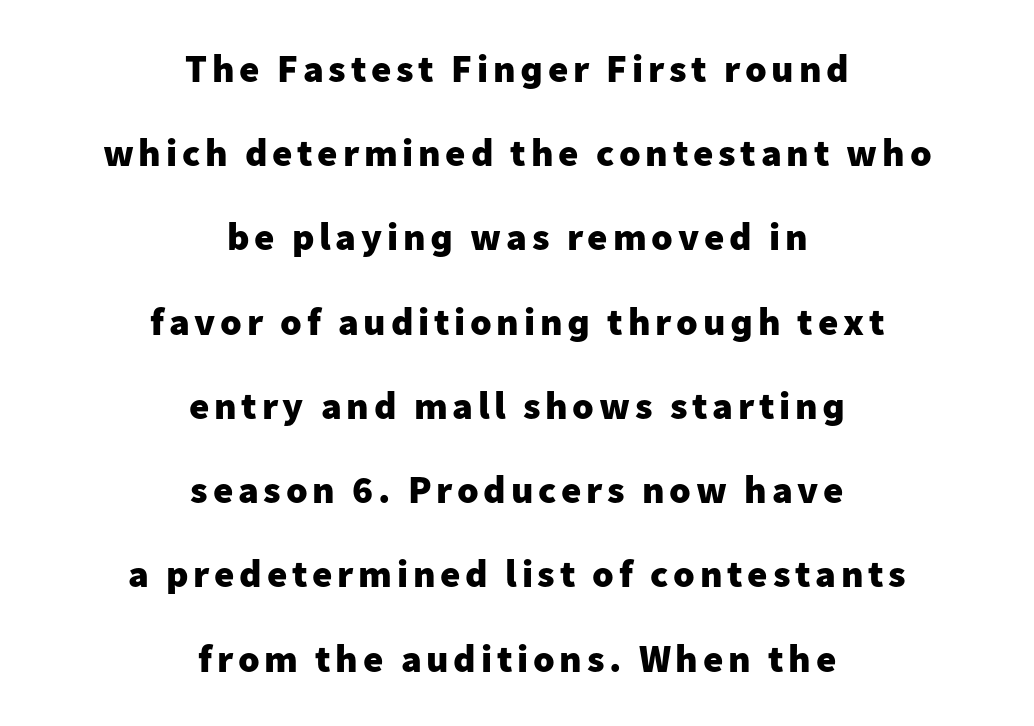
{"serif": "no", "italic": "no", "bold": "yes", "weight": "heavy", "width": "normal", "stroke_contrast": "low", "x_height": "medium", "monospaced": "no", "underline": "no", "align": "center", "line_spacing": "loose", "line_spacing_ratio": 2.16, "glyph_px": 39}
